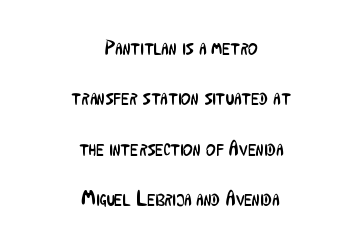
Q: Is the text bold? A: No.
Q: Is the text italic (slanted)? A: No, it is upright.
Q: Is the text underlined? A: No.
Q: How is the paragraph aligned? A: Centered.
Q: Is the spacing between letters normal or unusually wide? A: Normal.
Q: Is the spacing between lines tight, normal or loose? A: Loose.
